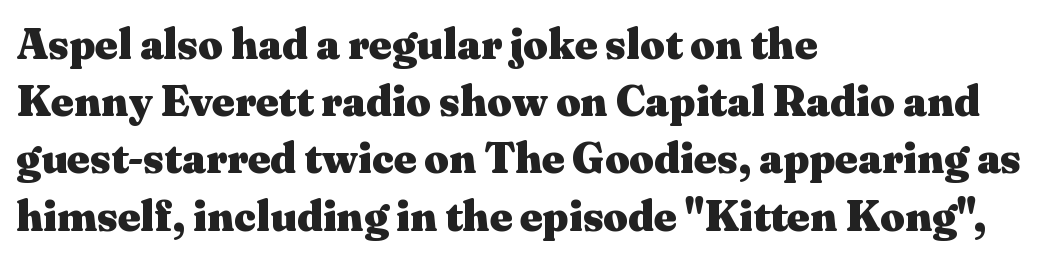
The image shows 43 px heavy, wide serif type, upright; set left-aligned, normal line spacing (1.33x), normal letter spacing, not underlined; medium stroke contrast and a medium x-height.
